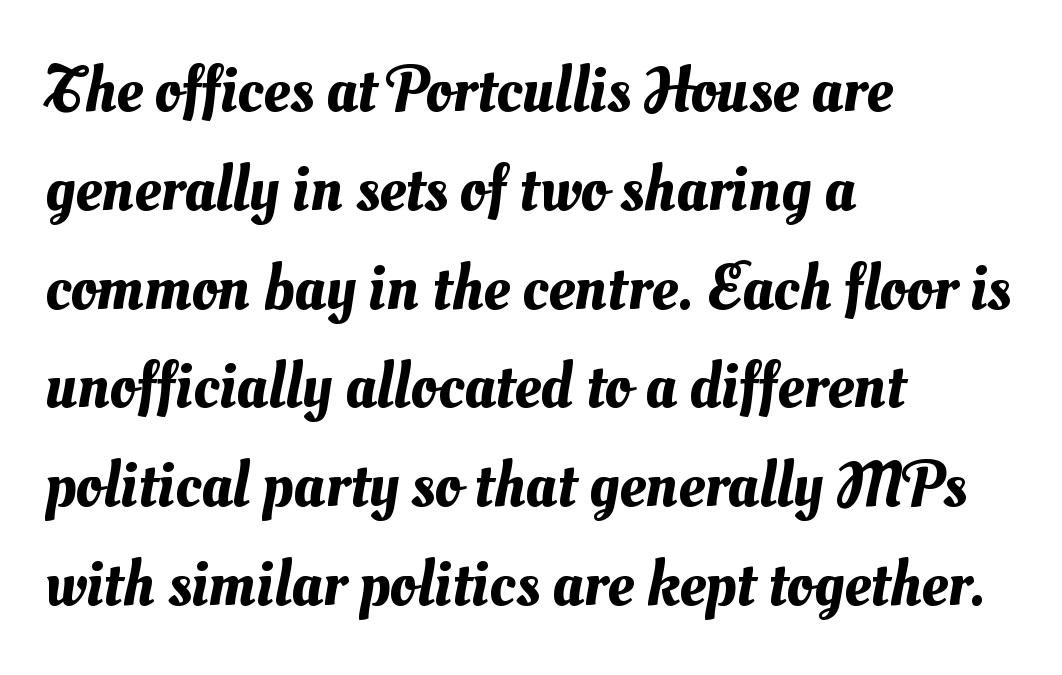
Q: Is the text underlined? A: No.
Q: How is the paragraph aligned? A: Left-aligned.
Q: Is the spacing between letters normal or unusually wide? A: Normal.
Q: Is the spacing between lines tight, normal or loose? A: Normal.
Q: Width (condensed, normal, or wide)? A: Normal.
Q: Stroke contrast? A: Medium.
Q: x-height? A: Small.
Q: Monospaced? A: No.
